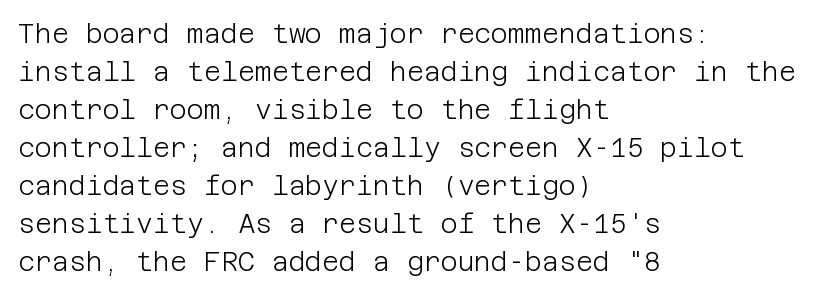
Visually the block forms a straight wall on the left and a jagged coastline on the right. Caption: standard tracking, unaltered. The type sits square on the baseline with zero lean. Weight: not bold — regular or lighter.
